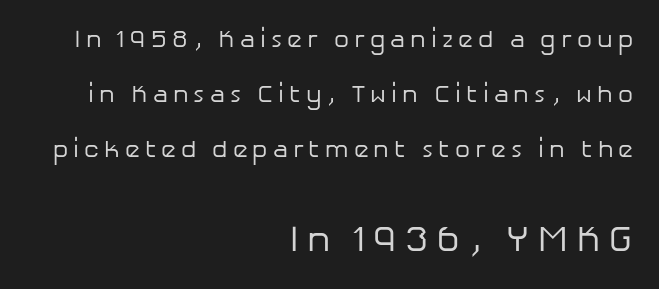
{"serif": "no", "italic": "no", "bold": "no", "weight": "regular", "width": "normal", "stroke_contrast": "low", "x_height": "medium", "monospaced": "no", "underline": "no", "align": "right", "line_spacing": "loose", "line_spacing_ratio": 2.29, "letter_spacing": "wide", "letter_spacing_em": 0.21, "larger_block": "second", "size_ratio": 1.5, "glyph_px": 36}
